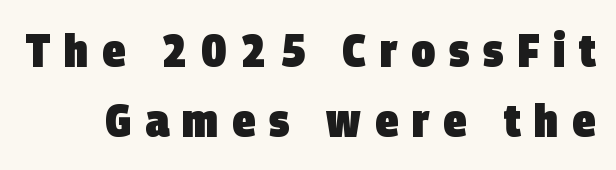
The image shows 47 px heavy, condensed sans-serif type; set normal line spacing (1.5x), unusually wide letter spacing (+0.29 em), not underlined; low stroke contrast and a large x-height.
